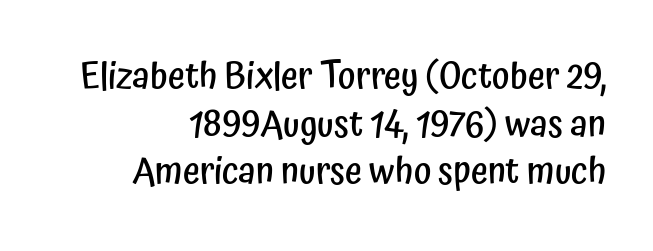
{"serif": "no", "italic": "no", "bold": "semi", "weight": "semibold", "width": "condensed", "stroke_contrast": "low", "x_height": "medium", "monospaced": "no", "underline": "no", "align": "right", "line_spacing": "normal", "line_spacing_ratio": 1.29, "letter_spacing": "normal", "letter_spacing_em": 0.0, "glyph_px": 37}
